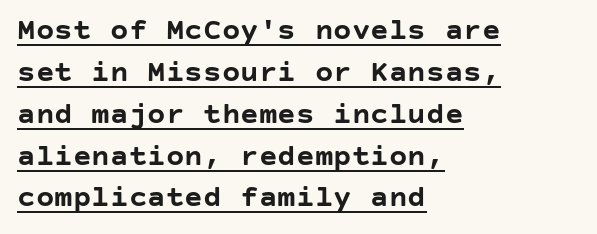
{"serif": "no", "italic": "no", "bold": "yes", "weight": "semibold", "width": "normal", "stroke_contrast": "low", "x_height": "large", "underline": "yes", "align": "left", "line_spacing": "normal", "line_spacing_ratio": 1.35, "letter_spacing": "normal", "letter_spacing_em": 0.0, "glyph_px": 31}
